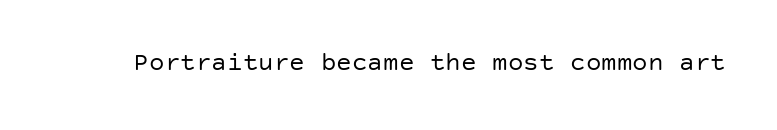
{"italic": "no", "bold": "no", "underline": "no", "letter_spacing": "normal", "letter_spacing_em": 0.0, "glyph_px": 26}
